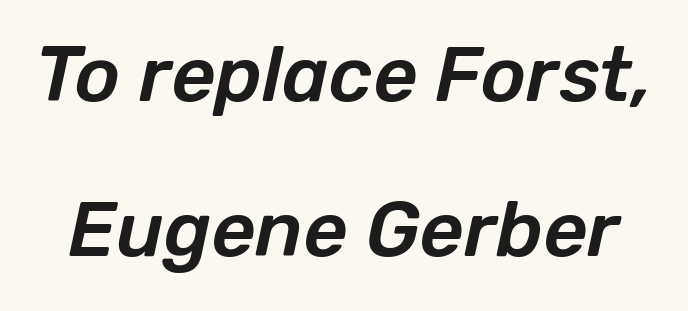
Q: Is the text italic (slanted)? A: Yes, it leans right by about 12 degrees.
Q: Is the text underlined? A: No.
Q: Is the spacing between letters normal or unusually wide? A: Normal.
Q: Is the spacing between lines tight, normal or loose? A: Loose.
Q: Width (condensed, normal, or wide)? A: Normal.
Q: Stroke contrast? A: Low.
Q: x-height? A: Medium.
Q: Monospaced? A: No.
